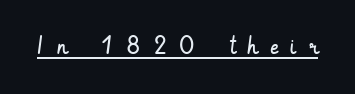
The image shows 25 px text type, upright; set unusually wide letter spacing (+0.5 em), underlined.
